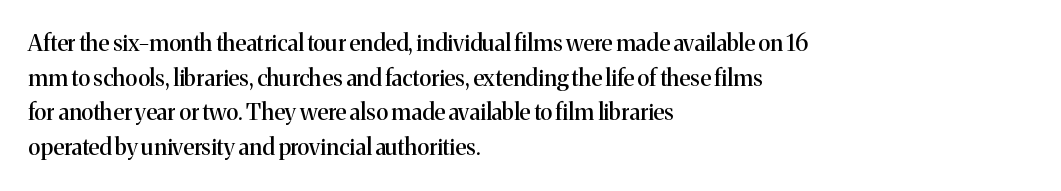
Students, observe: this is what conventionally led text looks like. Has an underline been added? It has not. Words appear dense and cohesive because spacing is normal. If you drew a ruler down the left edge, every line would touch it.
